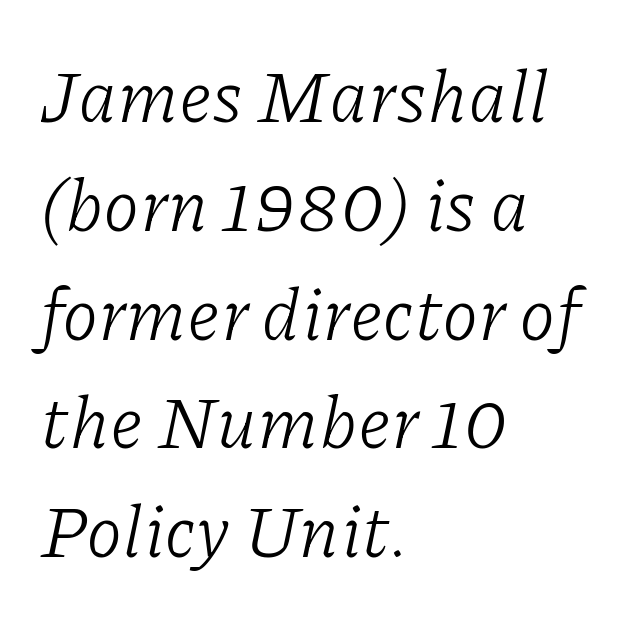
The image shows 73 px light serif type, italic (leaning right); set left-aligned, normal line spacing (1.49x), normal letter spacing, not underlined; low stroke contrast and a medium x-height.
